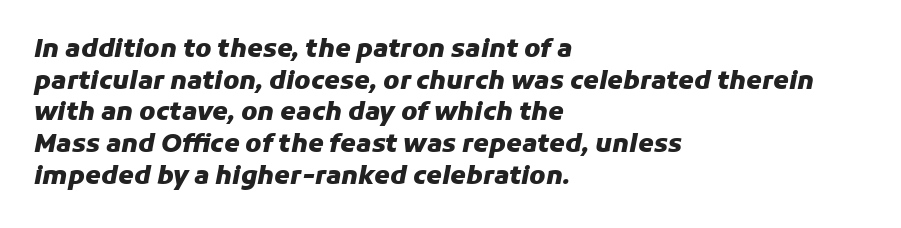
{"italic": "yes", "lean": "right", "slant_degrees": 11, "bold": "yes", "underline": "no", "align": "left", "line_spacing": "normal", "line_spacing_ratio": 1.27, "letter_spacing": "normal", "letter_spacing_em": 0.0, "glyph_px": 25}
